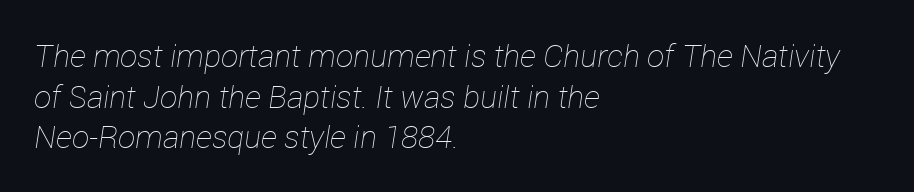
The image shows 31 px thin type, italic (leaning right); set left-aligned, normal line spacing (1.31x), normal letter spacing, not underlined; low stroke contrast and a medium x-height.
